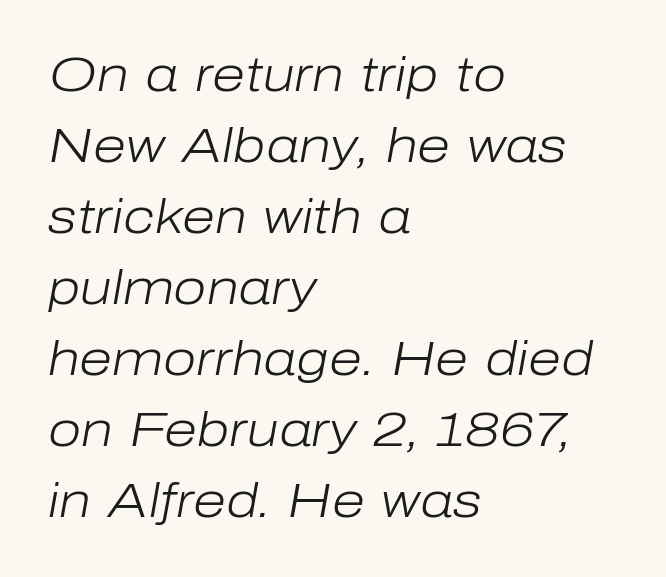
The rendering applies a slant to the glyphs. The rows are spaced the way most documents space them. No chunkiness to these letters — they're not bold. There is no visible air inserted between adjacent glyphs.
